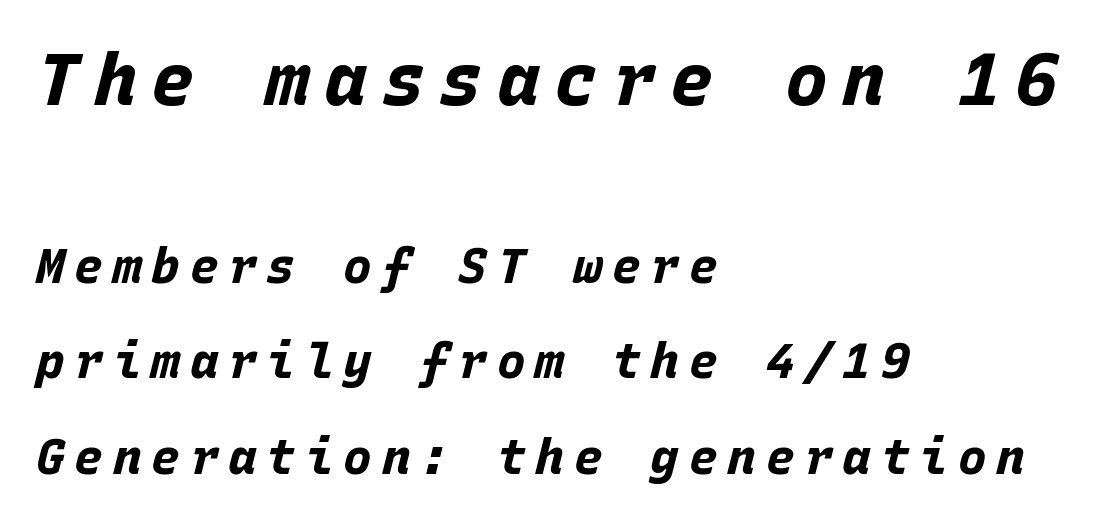
Spacing verdict: monospaced, one width for all characters. Alignment: flush left. Style check: oblique. A typesetter would call this heavily tracked-out type. Reading down the column, the eye jumps a long way to each next line.
